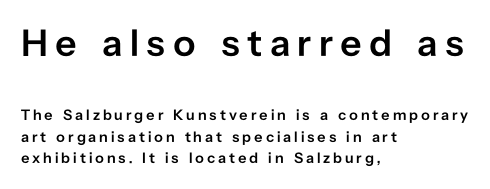
Q: Is the text bold? A: Semi-bold.
Q: Is the text italic (slanted)? A: No, it is upright.
Q: Is the typeface a serif or a sans-serif typeface? A: Sans-serif.
Q: Is the text underlined? A: No.
Q: How is the paragraph aligned? A: Left-aligned.
Q: Is the spacing between lines tight, normal or loose? A: Normal.
Q: Which block of text is set in a larger size, the first (top) or the second (bottom)? A: The first (top) one.
Q: Width (condensed, normal, or wide)? A: Normal.
Q: Stroke contrast? A: Low.
Q: x-height? A: Medium.
Q: Monospaced? A: No.
